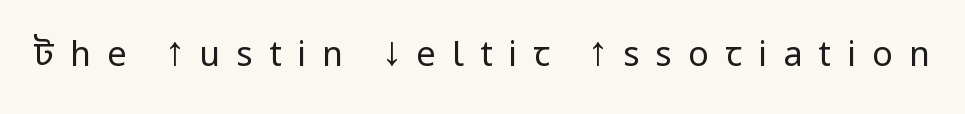
{"serif": "no", "italic": "no", "bold": "no", "weight": "regular", "width": "condensed", "stroke_contrast": "low", "x_height": "large", "monospaced": "no", "underline": "no", "letter_spacing": "wide", "letter_spacing_em": 0.48, "glyph_px": 34}
